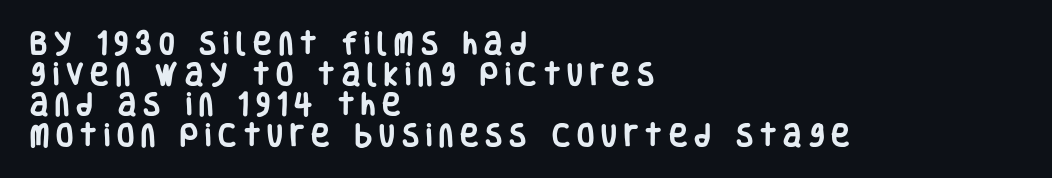
{"italic": "no", "bold": "yes", "underline": "no", "align": "left", "line_spacing_ratio": 1.23, "letter_spacing": "wide", "letter_spacing_em": 0.28, "glyph_px": 25}
